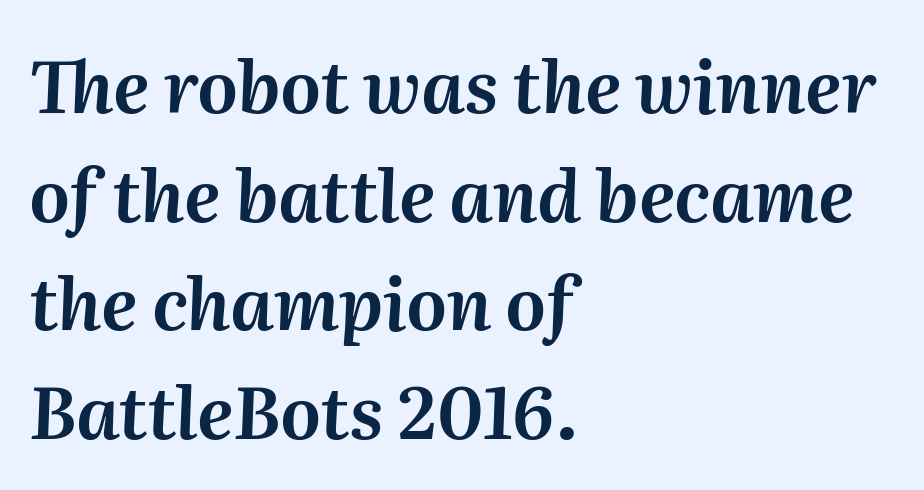
Q: Is the text italic (slanted)? A: Yes, it leans right by about 2 degrees.
Q: Is the text underlined? A: No.
Q: How is the paragraph aligned? A: Left-aligned.
Q: Is the spacing between letters normal or unusually wide? A: Normal.
Q: Is the spacing between lines tight, normal or loose? A: Normal.
Q: Width (condensed, normal, or wide)? A: Normal.
Q: Stroke contrast? A: Medium.
Q: x-height? A: Medium.
Q: Monospaced? A: No.
